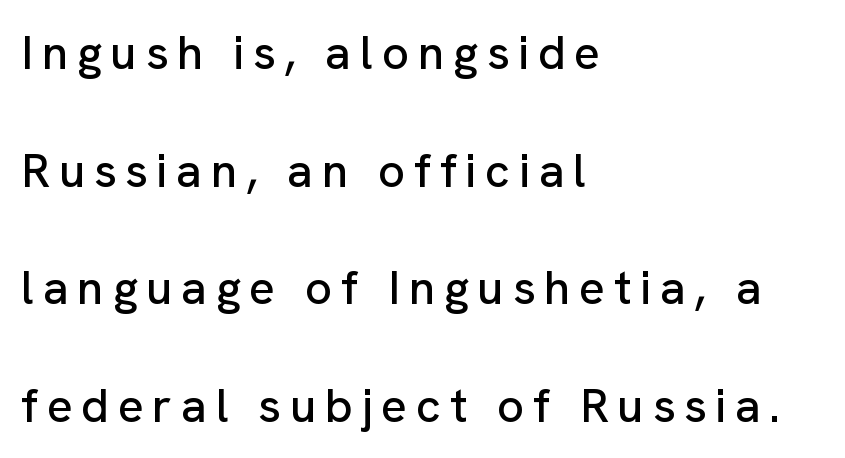
{"serif": "no", "italic": "no", "width": "normal", "stroke_contrast": "low", "x_height": "medium", "monospaced": "no", "underline": "no", "align": "left", "line_spacing": "loose", "line_spacing_ratio": 2.45, "glyph_px": 48}
